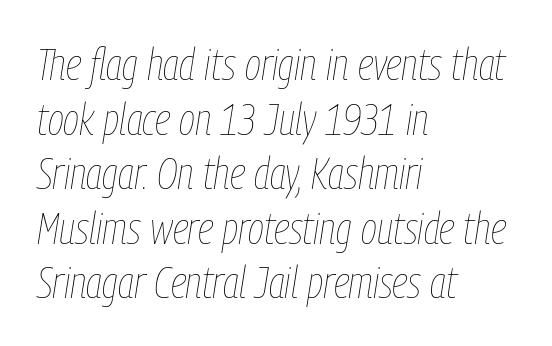
The image shows 44 px thin, condensed type, italic (leaning right); set left-aligned, line spacing 1.24x, normal letter spacing, not underlined; low stroke contrast and a medium x-height.
